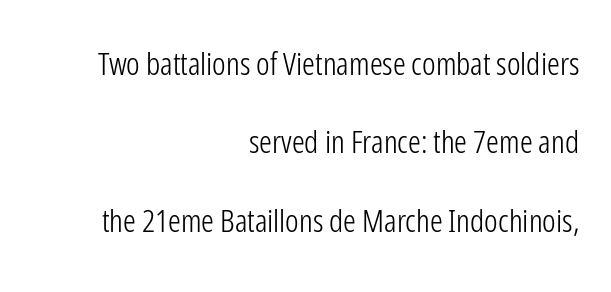
Q: Is the text bold? A: No.
Q: Is the text italic (slanted)? A: No, it is upright.
Q: Is the typeface a serif or a sans-serif typeface? A: Sans-serif.
Q: Is the text underlined? A: No.
Q: How is the paragraph aligned? A: Right-aligned.
Q: Is the spacing between letters normal or unusually wide? A: Normal.
Q: Is the spacing between lines tight, normal or loose? A: Loose.
Q: Width (condensed, normal, or wide)? A: Condensed.
Q: Stroke contrast? A: Low.
Q: x-height? A: Medium.
Q: Monospaced? A: No.
